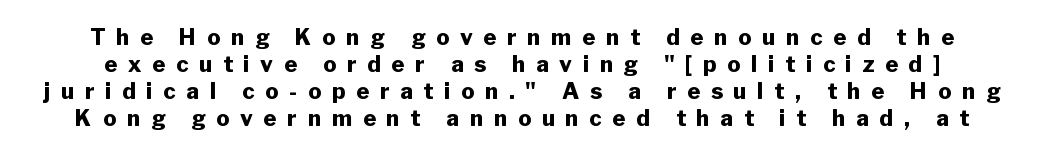
Display-style spreading of the glyphs; the letterfit is very open. Notice how thick the strokes are: this is what a full bold looks like. Bare-footed words on every line. Ascenders rise straight up at ninety degrees.
